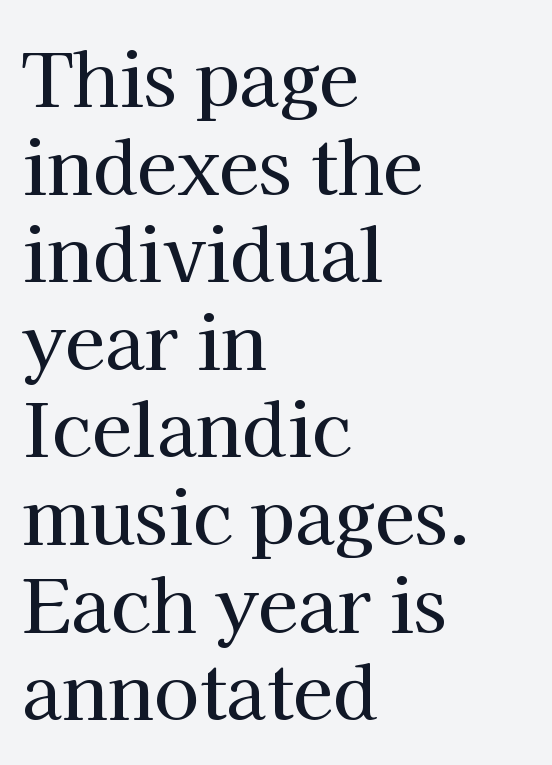
The image shows 73 px serif type, upright; set left-aligned, line spacing 1.2x, normal letter spacing, not underlined; high stroke contrast and a medium x-height.
